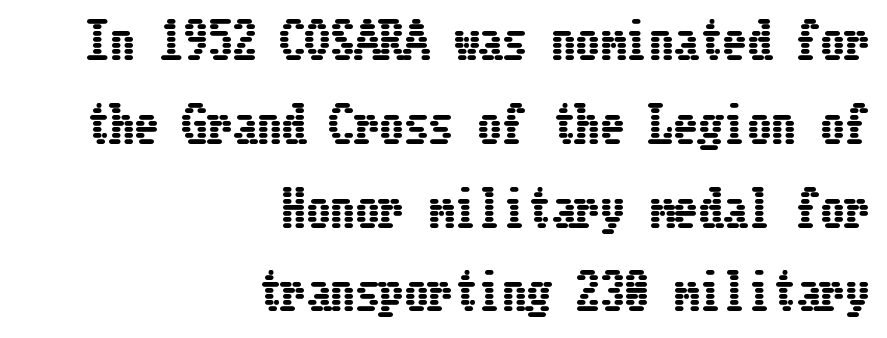
The image shows 49 px condensed type, upright; set right-aligned, line spacing 1.71x, normal letter spacing, not underlined; low stroke contrast and a medium x-height.
